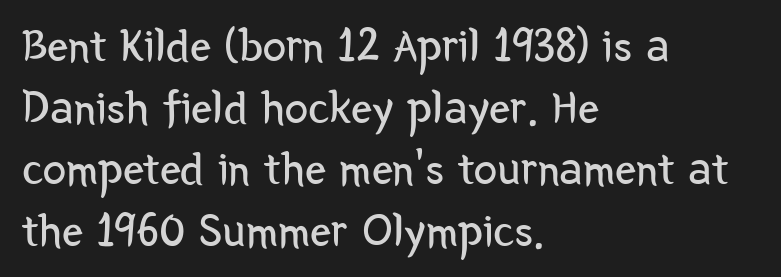
Weight: not bold — regular or lighter. Check where the strokes stop: nothing finishes them off — pure sans. Unlike italic type, these characters show no tilt at all. This rendering leaves character spacing at its baseline value. Letters rest on an invisible, unmarked baseline. The rendering anchors every line to the left-hand side.
